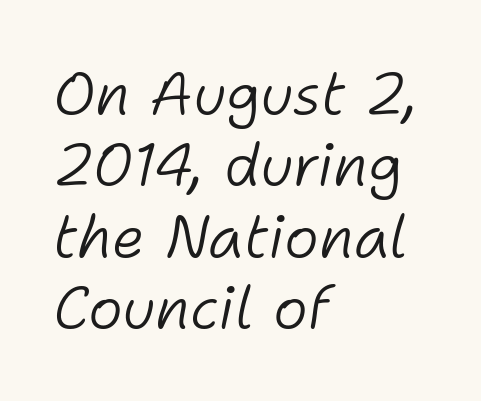
In terms of letterspacing, this is plain default setting. Is the type slanted? Yes — the strokes lean at a clear angle. Is this a fixed-width face? No — the glyphs have proportional, varying widths. Where is the straight margin? On the left. Underlining? Definitely not there. The characters are drawn with everyday or finer stroke widths.
